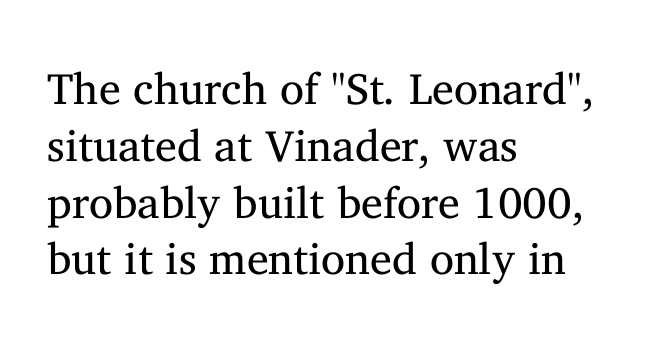
Q: Is the text bold? A: No.
Q: Is the text italic (slanted)? A: No, it is upright.
Q: Is the typeface a serif or a sans-serif typeface? A: Serif.
Q: Is the text underlined? A: No.
Q: How is the paragraph aligned? A: Left-aligned.
Q: Is the spacing between letters normal or unusually wide? A: Normal.
Q: Is the spacing between lines tight, normal or loose? A: Normal.
Q: Width (condensed, normal, or wide)? A: Normal.
Q: Stroke contrast? A: Medium.
Q: x-height? A: Medium.
Q: Monospaced? A: No.
